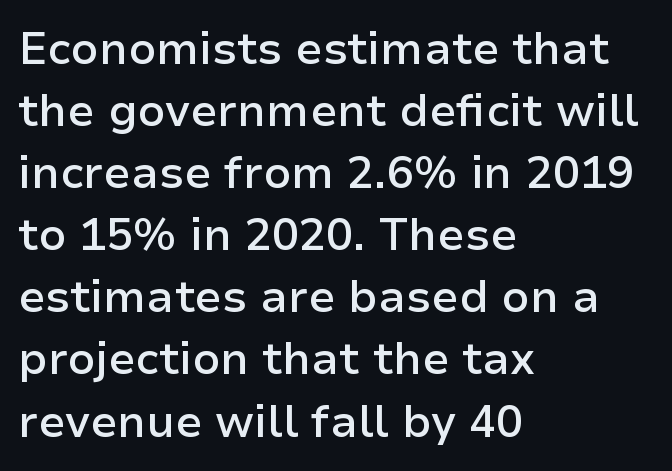
Q: Is the text bold? A: Semi-bold.
Q: Is the text italic (slanted)? A: No, it is upright.
Q: Is the typeface a serif or a sans-serif typeface? A: Sans-serif.
Q: Is the text underlined? A: No.
Q: How is the paragraph aligned? A: Left-aligned.
Q: Is the spacing between letters normal or unusually wide? A: Normal.
Q: Is the spacing between lines tight, normal or loose? A: Normal.
Q: Width (condensed, normal, or wide)? A: Normal.
Q: Stroke contrast? A: Low.
Q: x-height? A: Medium.
Q: Monospaced? A: No.
